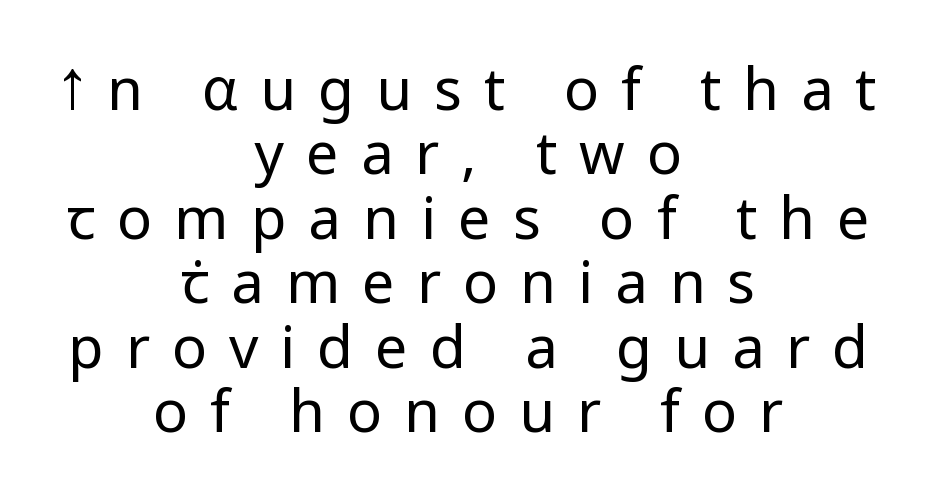
The letterforms stand isolated, each surrounded by extra space. Has an underline been added? It has not. Quick note: not italic, upright. The passage shown is typed in a proportional face where columns would drift.
